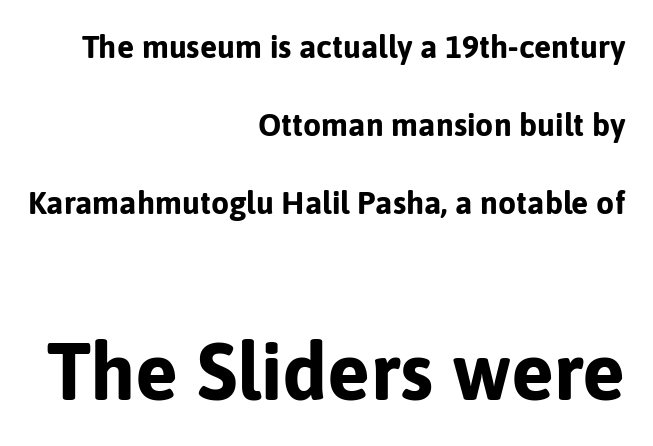
This block would shrink considerably if given ordinary leading; it's expanded now. Stroke terminals: plain, sans-serif. Which chunk is bigger? The second one — the bottom block dwarfs the top. Layout note: lines flush right.
